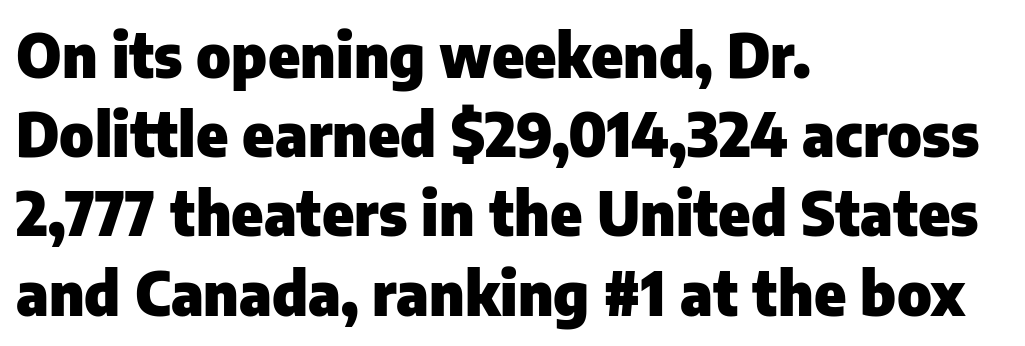
Q: Is the text bold? A: Yes.
Q: Is the text italic (slanted)? A: No, it is upright.
Q: Is the typeface a serif or a sans-serif typeface? A: Sans-serif.
Q: Is the text underlined? A: No.
Q: How is the paragraph aligned? A: Left-aligned.
Q: Is the spacing between letters normal or unusually wide? A: Normal.
Q: Is the spacing between lines tight, normal or loose? A: Normal.
Q: Width (condensed, normal, or wide)? A: Normal.
Q: Stroke contrast? A: Low.
Q: x-height? A: Medium.
Q: Monospaced? A: No.
